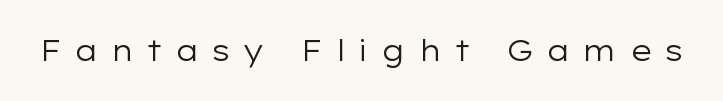
The weight tops out at a normal text grade. Caption: expanded tracking, letters set apart. Observe the absence of serifs on each vertical stroke in this sample. Style check: upright. Decoration check: the copy has no underline.
